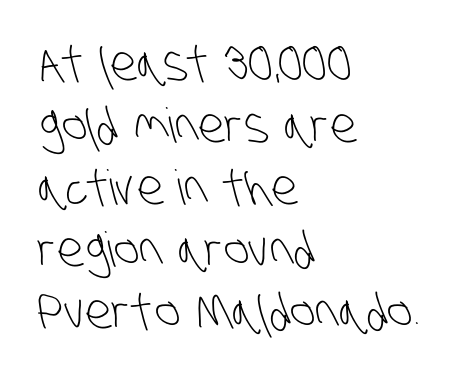
The image shows 48 px light, condensed sans-serif type; set left-aligned, normal line spacing (1.29x), normal letter spacing, not underlined; low stroke contrast and a large x-height.
